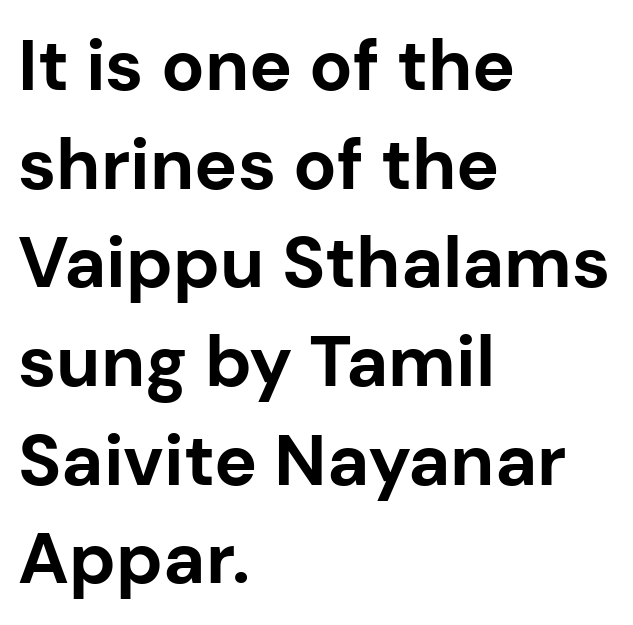
Q: Is the text bold? A: Yes.
Q: Is the text italic (slanted)? A: No, it is upright.
Q: Is the typeface a serif or a sans-serif typeface? A: Sans-serif.
Q: Is the text underlined? A: No.
Q: How is the paragraph aligned? A: Left-aligned.
Q: Is the spacing between letters normal or unusually wide? A: Normal.
Q: Is the spacing between lines tight, normal or loose? A: Normal.
Q: Width (condensed, normal, or wide)? A: Normal.
Q: Stroke contrast? A: Low.
Q: x-height? A: Medium.
Q: Monospaced? A: No.
